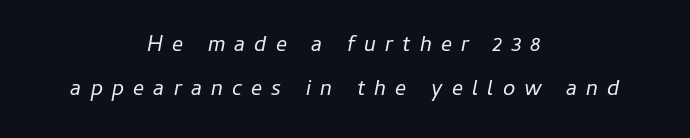
An italicized treatment has been applied to the whole sample. This reads as an unemphasized weight, regular at the heaviest. The string is rendered with underlining switched off. Each line is balanced around a shared central axis.
